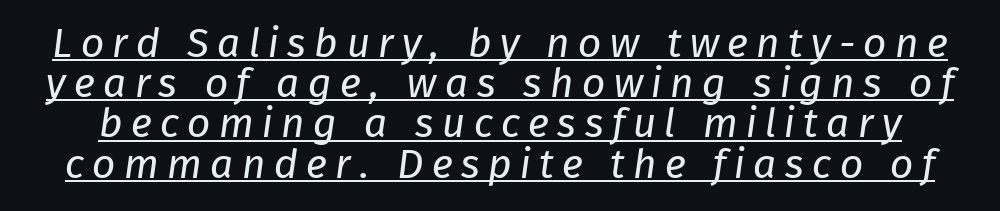
The cut favours lightness, reaching ordinary text weight at its darkest. A typesetter would call this proportional, since set widths differ per character. Descenders here cross a horizontal rule under the line. Display-style spreading of the glyphs; the letterfit is very open. The face used here is a sans, in the tradition of grotesques and geometrics. Leading is clearly below the norm, producing a dense column.
